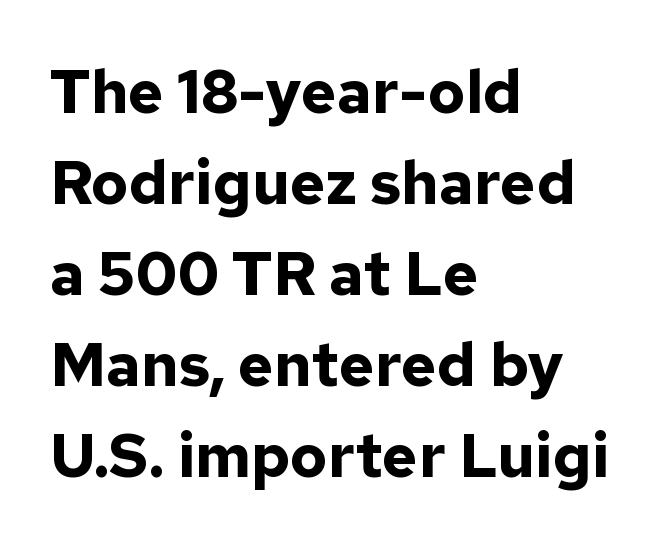
{"serif": "no", "italic": "no", "bold": "yes", "weight": "bold", "width": "normal", "stroke_contrast": "low", "x_height": "medium", "monospaced": "no", "underline": "no", "align": "left", "line_spacing": "normal", "line_spacing_ratio": 1.49, "letter_spacing": "normal", "letter_spacing_em": 0.0, "glyph_px": 61}
